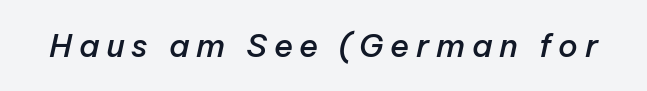
Q: Is the text bold? A: Semi-bold.
Q: Is the text italic (slanted)? A: Yes, it leans right by about 12 degrees.
Q: Is the text underlined? A: No.
Q: Is the spacing between letters normal or unusually wide? A: Unusually wide.
Q: Width (condensed, normal, or wide)? A: Normal.
Q: Stroke contrast? A: Low.
Q: x-height? A: Medium.
Q: Monospaced? A: No.
